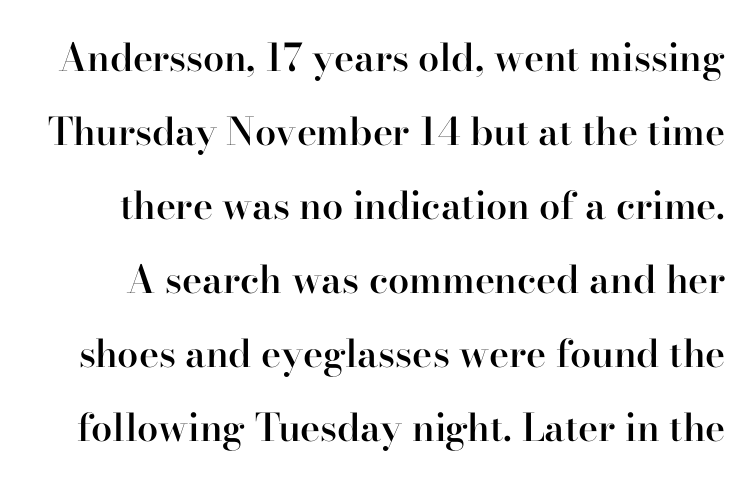
The image shows 38 px semibold serif type, upright; set loose line spacing (1.95x), normal letter spacing, not underlined; high stroke contrast and a small x-height.
